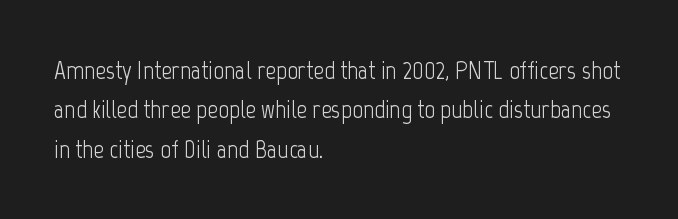
{"italic": "no", "bold": "no", "underline": "no", "align": "left", "line_spacing": "normal", "line_spacing_ratio": 1.51, "letter_spacing": "normal", "letter_spacing_em": 0.0, "glyph_px": 26}
